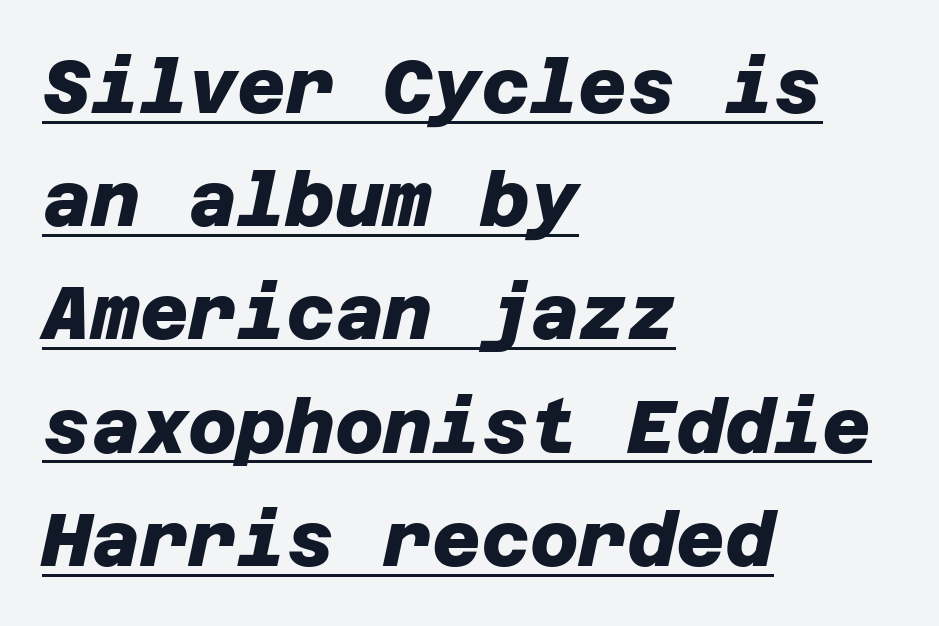
{"serif": "no", "bold": "yes", "weight": "heavy", "width": "normal", "stroke_contrast": "low", "x_height": "large", "underline": "yes", "align": "left", "line_spacing": "normal", "line_spacing_ratio": 1.51, "letter_spacing": "normal", "letter_spacing_em": 0.0, "glyph_px": 75}
